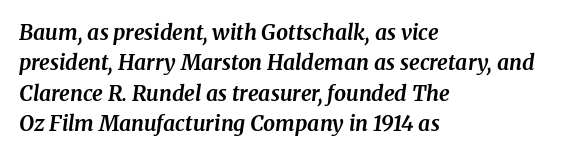
This sample keeps an unexceptional amount of space between lines. Caption: standard tracking, unaltered. Would a proofreader flag this as italicized? Yes. A student would call this left alignment; a typographer would say flush left, rag right.
